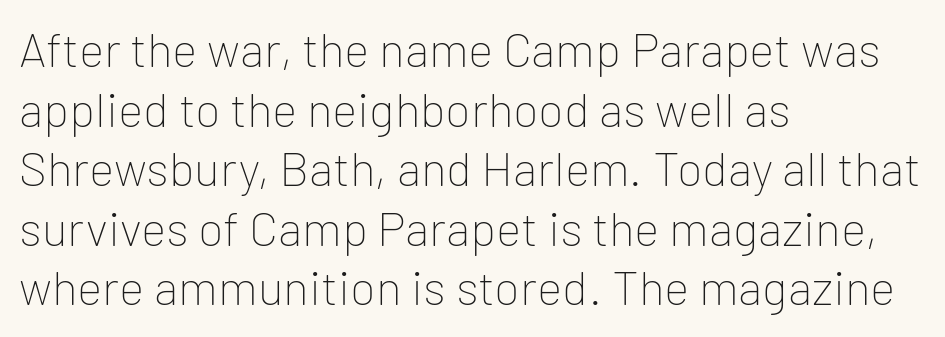
{"serif": "no", "italic": "no", "bold": "no", "weight": "thin", "width": "normal", "stroke_contrast": "low", "x_height": "medium", "monospaced": "no", "underline": "no", "align": "left", "line_spacing_ratio": 1.24, "letter_spacing": "normal", "letter_spacing_em": 0.0, "glyph_px": 48}
